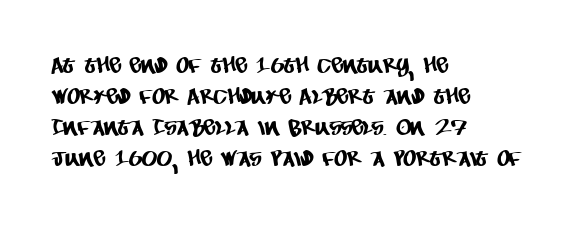
Q: Is the text underlined? A: No.
Q: How is the paragraph aligned? A: Left-aligned.
Q: Is the spacing between letters normal or unusually wide? A: Normal.
Q: Is the spacing between lines tight, normal or loose? A: Normal.
